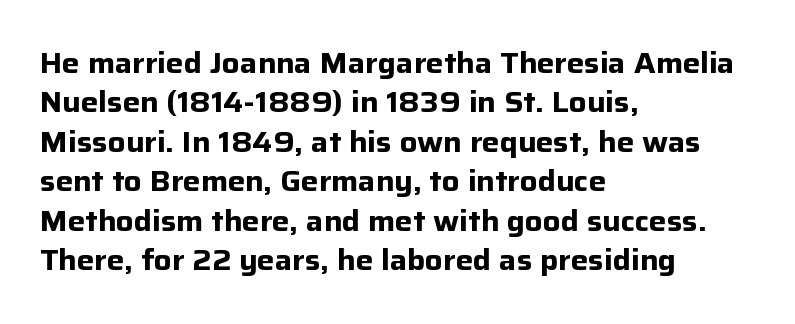
The image shows 29 px bold sans-serif type, upright; set left-aligned, normal line spacing (1.36x), normal letter spacing, not underlined; low stroke contrast and a medium x-height.
